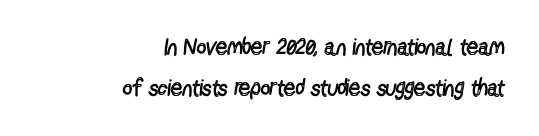
{"bold": "no", "underline": "no", "align": "right", "line_spacing_ratio": 1.79, "letter_spacing": "normal", "letter_spacing_em": 0.0, "glyph_px": 23}
